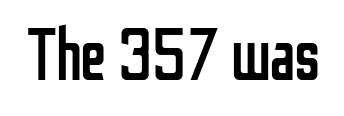
Q: Is the text bold? A: No.
Q: Is the text italic (slanted)? A: No, it is upright.
Q: Is the typeface a serif or a sans-serif typeface? A: Sans-serif.
Q: Is the text underlined? A: No.
Q: Is the spacing between letters normal or unusually wide? A: Normal.
Q: Width (condensed, normal, or wide)? A: Condensed.
Q: Stroke contrast? A: Low.
Q: x-height? A: Medium.
Q: Monospaced? A: No.
